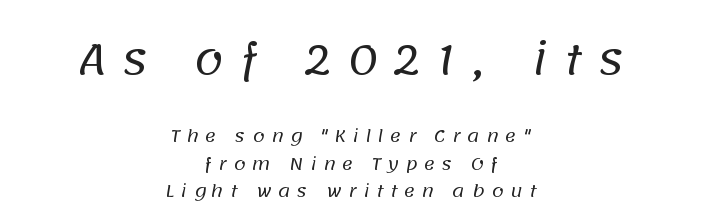
Check under the words: just untouched page. Here the glyphs are tracked loosely, breaking word shapes into spaced letters. The earlier block is typeset at a bigger size than the later block. This is sans-serif lettering, the kind often seen on screens and signage. The letters advance in unequal steps, a hallmark of proportional type. Baseline-to-baseline distance is the conventional proportion of letter height.
